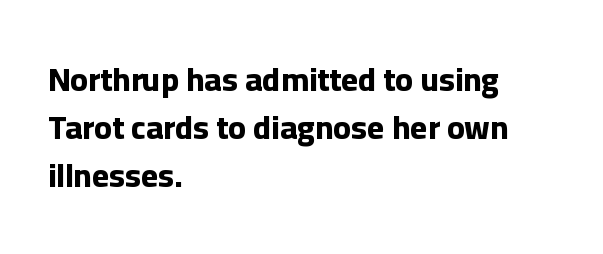
Q: Is the text bold? A: Yes.
Q: Is the text italic (slanted)? A: No, it is upright.
Q: Is the typeface a serif or a sans-serif typeface? A: Sans-serif.
Q: Is the text underlined? A: No.
Q: How is the paragraph aligned? A: Left-aligned.
Q: Is the spacing between letters normal or unusually wide? A: Normal.
Q: Is the spacing between lines tight, normal or loose? A: Normal.
Q: Width (condensed, normal, or wide)? A: Normal.
Q: Stroke contrast? A: Low.
Q: x-height? A: Medium.
Q: Monospaced? A: No.
